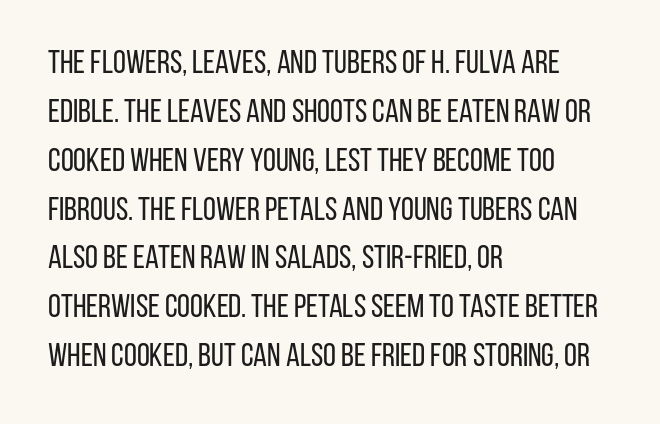
Q: Is the text bold? A: No.
Q: Is the text italic (slanted)? A: No, it is upright.
Q: Is the typeface a serif or a sans-serif typeface? A: Sans-serif.
Q: Is the text underlined? A: No.
Q: How is the paragraph aligned? A: Left-aligned.
Q: Is the spacing between letters normal or unusually wide? A: Normal.
Q: Is the spacing between lines tight, normal or loose? A: Normal.
Q: Width (condensed, normal, or wide)? A: Condensed.
Q: Stroke contrast? A: Low.
Q: x-height? A: Large.
Q: Monospaced? A: No.
